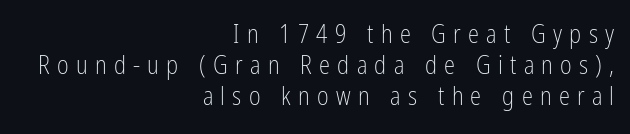
Q: Is the text bold? A: No.
Q: Is the text italic (slanted)? A: No, it is upright.
Q: Is the text underlined? A: No.
Q: How is the paragraph aligned? A: Right-aligned.
Q: Is the spacing between letters normal or unusually wide? A: Unusually wide.
Q: Is the spacing between lines tight, normal or loose? A: Normal.
